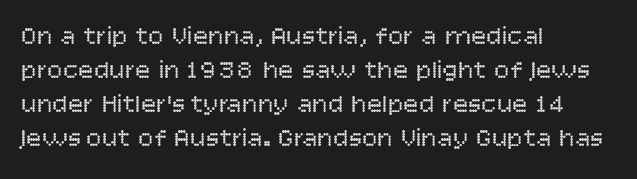
The image shows 26 px text type, upright; set left-aligned, normal line spacing (1.31x), normal letter spacing, not underlined.
